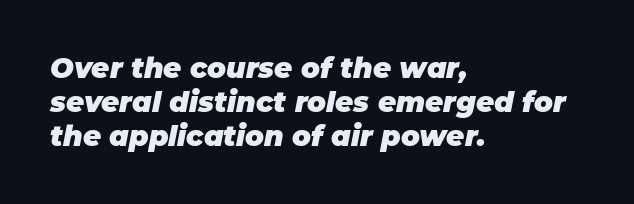
The sample has been set heavy, in full bold. Spacing between characters is what you'd get straight out of the box. Do the characters align in a grid? No, the font is proportional. The words here are not underlined.
